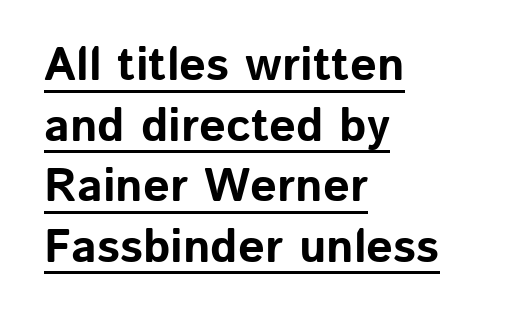
Grotesque or geometric, the face here clearly has no serifs. This is heavy type, rendered in bold. Varying glyph widths throughout — classic text-font behaviour. Each line of the rendering has a horizontal stroke beneath the glyphs. Rendered with straight, roman letterforms.
